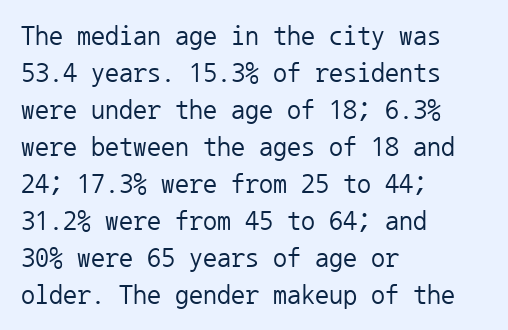
Tall strokes in this sample are plumb rather than angled. This sample keeps an unexceptional amount of space between lines. Every character here occupies the same horizontal width, giving the sample a typewriter-like rhythm. The cut favours lightness, reaching ordinary text weight at its darkest.
